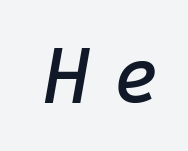
{"italic": "yes", "lean": "right", "slant_degrees": 10, "width": "normal", "stroke_contrast": "low", "x_height": "medium", "monospaced": "yes", "underline": "no", "letter_spacing": "wide", "letter_spacing_em": 0.3, "glyph_px": 79}
